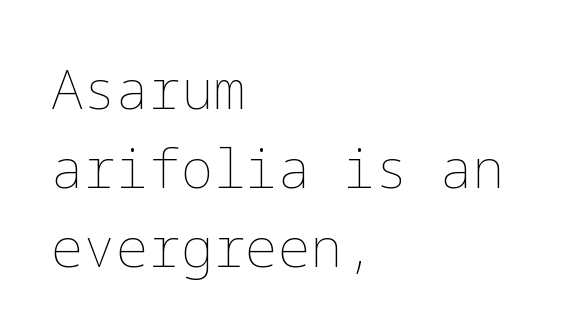
The typography opts for an upright posture over an oblique one. This sample is left-justified, so line endings fall wherever the words run out. Quick note: interline space is typical. Is the letter spacing exaggerated? No — it looks like the ordinary default. Only glyphs here, with clear space below each row.
